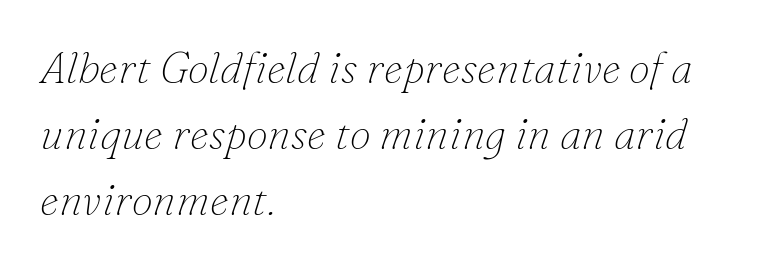
{"serif": "yes", "italic": "yes", "lean": "right", "slant_degrees": 16, "bold": "no", "weight": "thin", "width": "normal", "stroke_contrast": "low", "x_height": "small", "monospaced": "no", "underline": "no", "align": "left", "line_spacing": "normal", "line_spacing_ratio": 1.53, "letter_spacing": "normal", "letter_spacing_em": 0.0, "glyph_px": 43}
